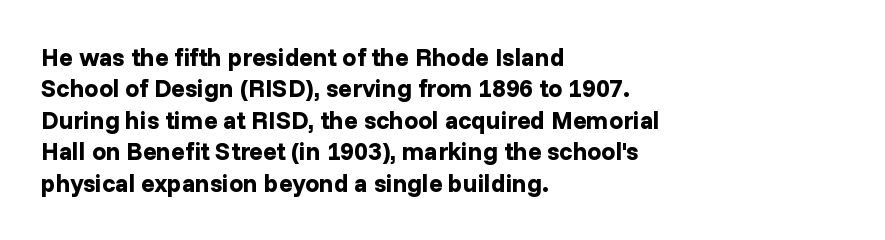
Horizontal alignment here is leftward, the default for most running prose. These lines were composed using upright roman letters. Quick note: underline off. Words appear dense and cohesive because spacing is normal. Honestly, the row spacing looks completely unremarkable. Heft: maximum for text — a bold.
